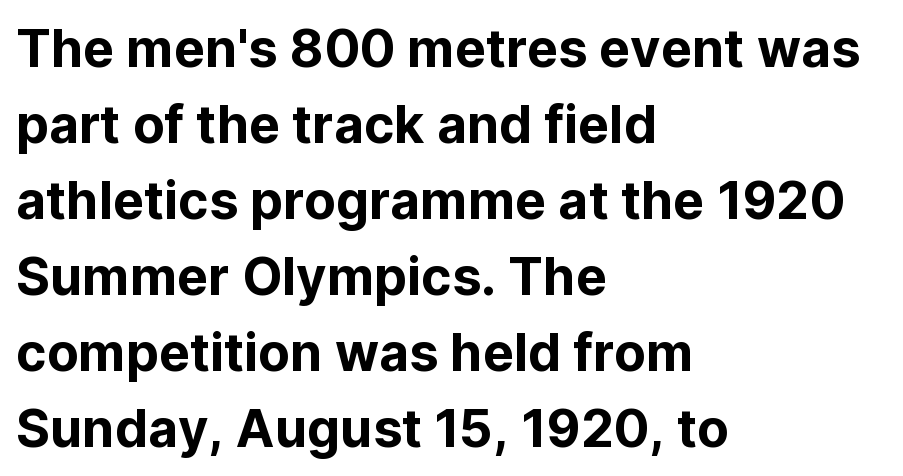
The image shows 52 px sans-serif type, upright; set left-aligned, normal line spacing (1.46x), normal letter spacing, not underlined; low stroke contrast and a medium x-height.
